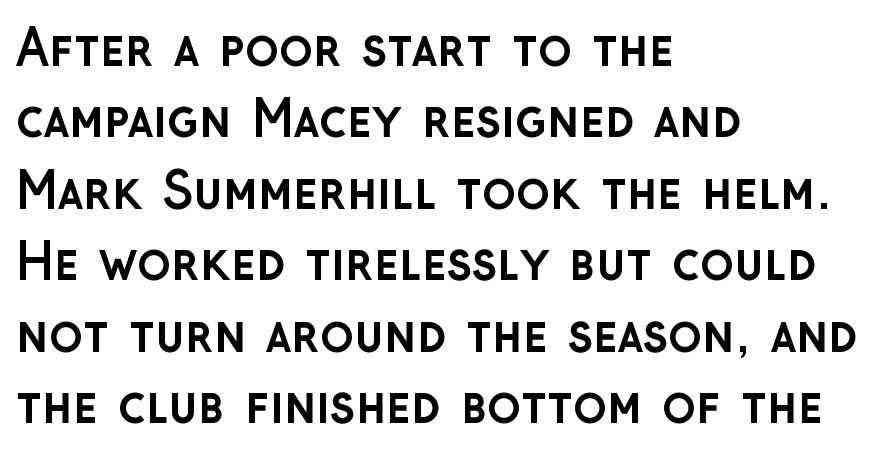
{"serif": "no", "italic": "no", "bold": "yes", "weight": "semibold", "width": "normal", "stroke_contrast": "low", "x_height": "medium", "monospaced": "no", "underline": "no", "align": "left", "line_spacing": "normal", "line_spacing_ratio": 1.43, "letter_spacing": "normal", "letter_spacing_em": 0.0, "glyph_px": 50}
